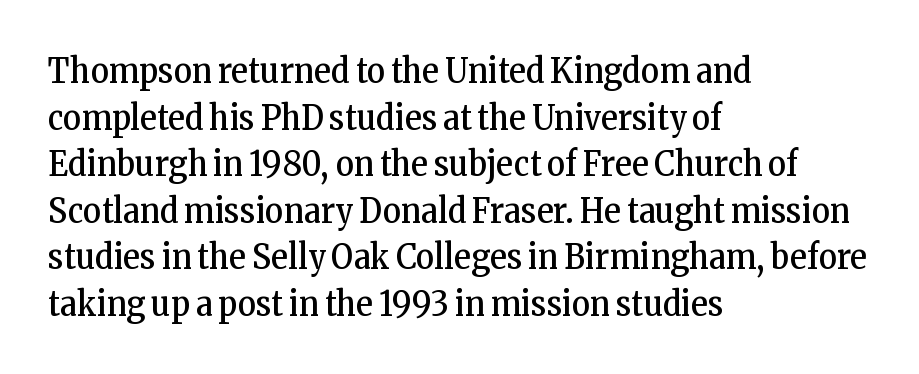
The image shows 35 px regular-weight, condensed serif type, upright; set left-aligned, normal line spacing (1.33x), normal letter spacing, not underlined; low stroke contrast and a medium x-height.
